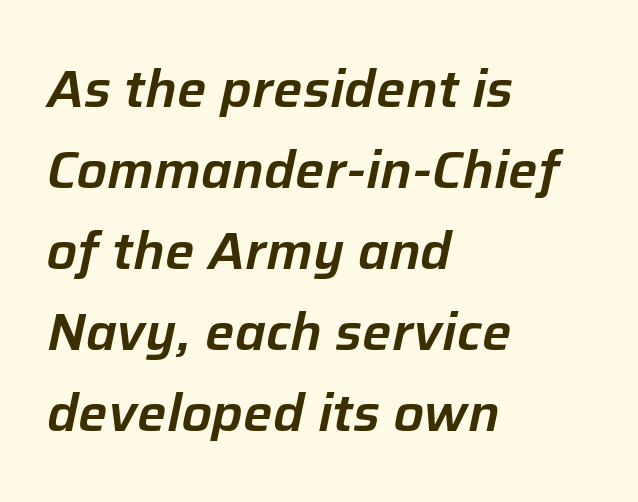
The image shows 52 px text type, italic (leaning right); set left-aligned, normal line spacing (1.56x), normal letter spacing, not underlined; low stroke contrast and a medium x-height.
